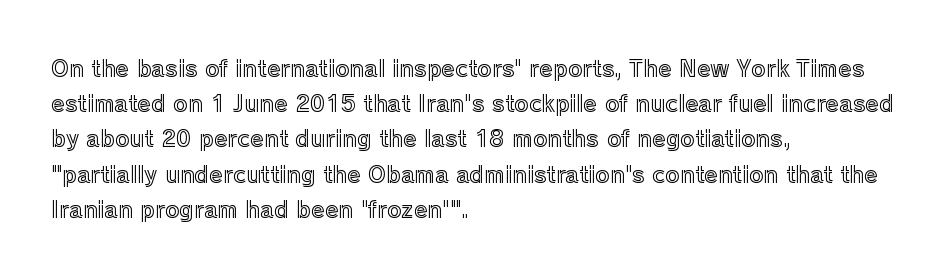
The face used here is rendered with its standard letterfit. A bare baseline throughout the passage. The compositor pushed each line to the left boundary. Regarding leading, the lines here are spaced in the standard way.
